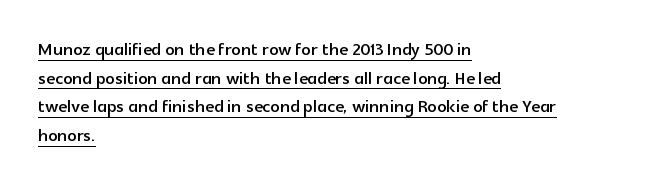
{"italic": "no", "underline": "yes", "align": "left", "line_spacing": "normal", "line_spacing_ratio": 1.25, "letter_spacing": "normal", "letter_spacing_em": 0.0, "glyph_px": 23}
